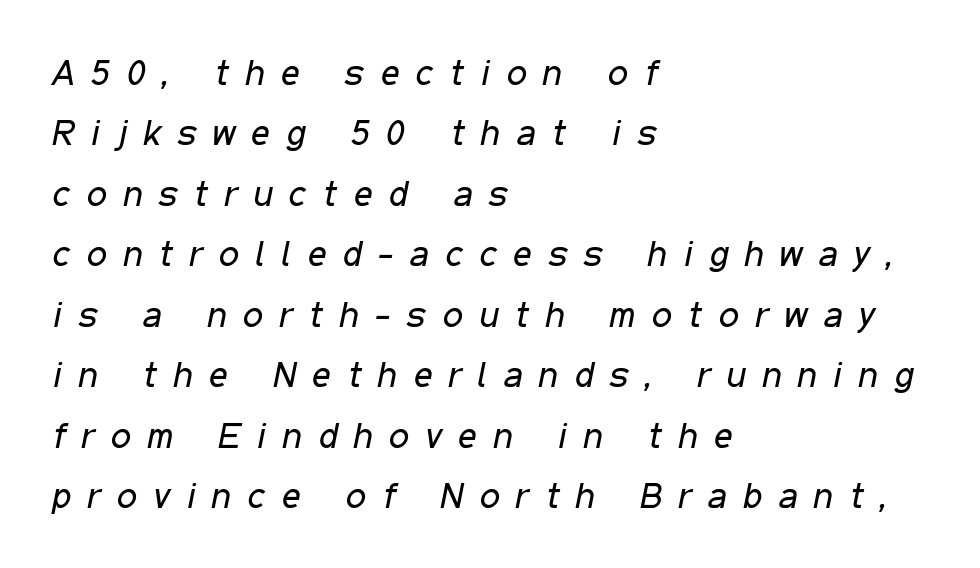
Notice how the passage keeps a crisp vertical edge on the left only. Lines of text with bare space underneath. Caption: expanded tracking, letters set apart. In terms of posture, this sample is oblique. Evenly set lines give the paragraph a standard silhouette. Character widths vary here, with narrow letters taking less room than wide ones.
